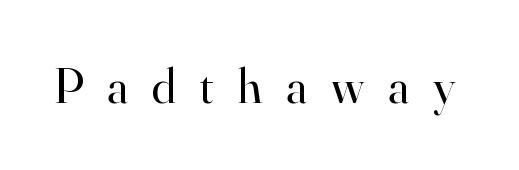
{"serif": "yes", "italic": "no", "bold": "no", "weight": "regular", "width": "normal", "stroke_contrast": "high", "x_height": "small", "monospaced": "no", "underline": "no", "letter_spacing": "wide", "letter_spacing_em": 0.47, "glyph_px": 50}
